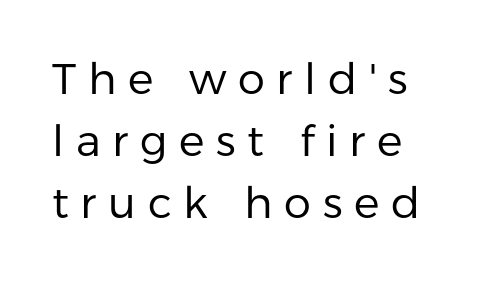
Q: Is the text bold? A: No.
Q: Is the text italic (slanted)? A: No, it is upright.
Q: Is the typeface a serif or a sans-serif typeface? A: Sans-serif.
Q: Is the text underlined? A: No.
Q: Is the spacing between letters normal or unusually wide? A: Unusually wide.
Q: Is the spacing between lines tight, normal or loose? A: Normal.
Q: Width (condensed, normal, or wide)? A: Normal.
Q: Stroke contrast? A: Low.
Q: x-height? A: Medium.
Q: Monospaced? A: No.
